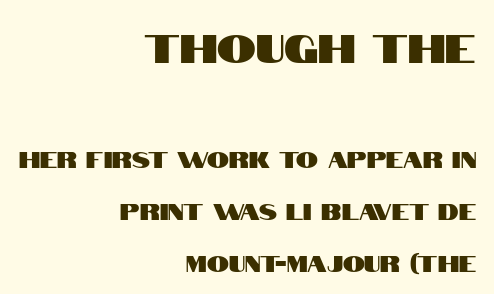
{"serif": "no", "italic": "no", "width": "condensed", "stroke_contrast": "high", "x_height": "large", "monospaced": "no", "underline": "no", "align": "right", "line_spacing": "loose", "line_spacing_ratio": 2.37, "letter_spacing": "normal", "letter_spacing_em": 0.0, "larger_block": "first", "size_ratio": 1.77, "glyph_px": 39}
